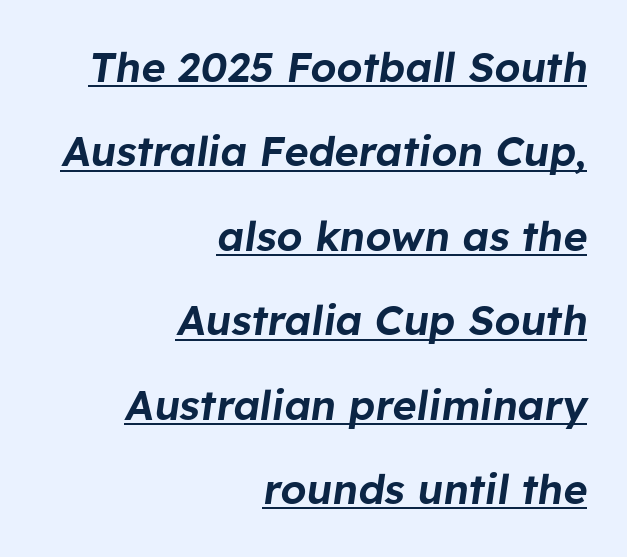
The image shows 41 px text type, italic (leaning right); set right-aligned, loose line spacing (2.06x), normal letter spacing, underlined; low stroke contrast and a medium x-height.
